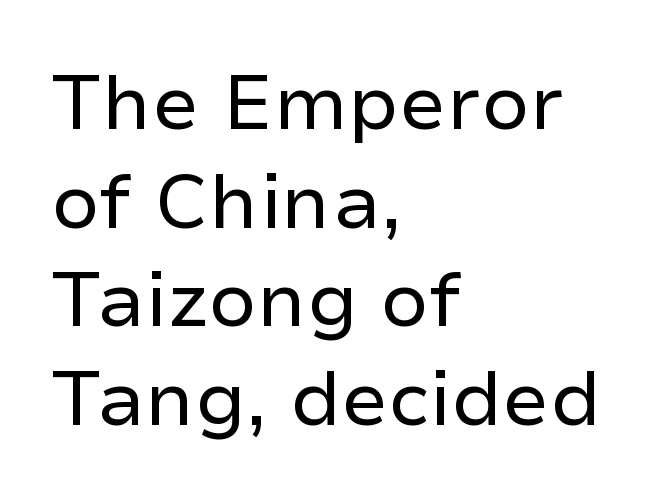
The image shows 77 px regular-weight sans-serif type, upright; set left-aligned, normal line spacing (1.28x), normal letter spacing, not underlined; low stroke contrast and a medium x-height.
